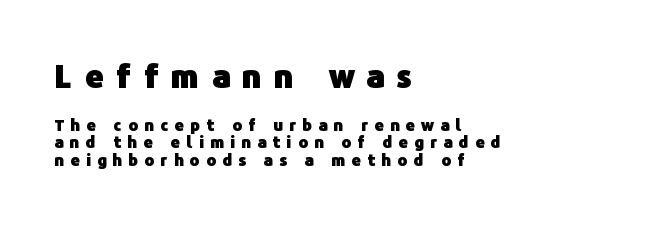
The image shows 32 px heavy sans-serif type, upright; set left-aligned, tight line spacing (1.08x), unusually wide letter spacing (+0.4 em), not underlined; the first (top) block is 2.0x larger; low stroke contrast and a medium x-height.
